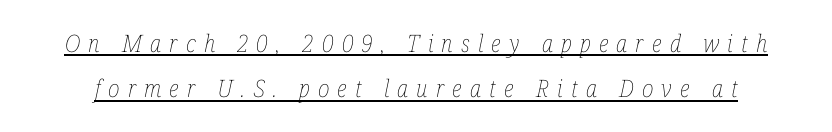
The image shows 24 px text type, italic (leaning right); set line spacing 1.88x, unusually wide letter spacing (+0.34 em), underlined.
